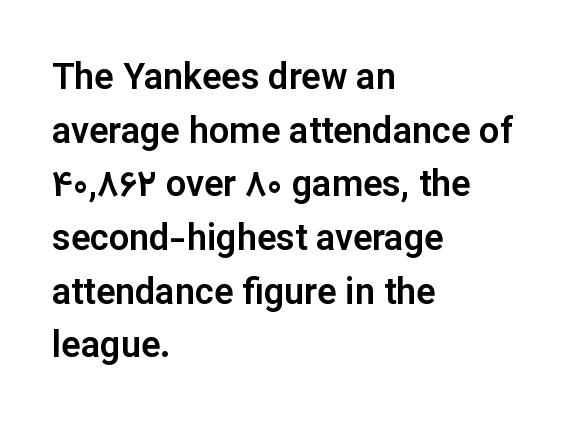
Q: Is the text italic (slanted)? A: No, it is upright.
Q: Is the typeface a serif or a sans-serif typeface? A: Sans-serif.
Q: Is the text underlined? A: No.
Q: How is the paragraph aligned? A: Left-aligned.
Q: Is the spacing between letters normal or unusually wide? A: Normal.
Q: Is the spacing between lines tight, normal or loose? A: Normal.
Q: Width (condensed, normal, or wide)? A: Normal.
Q: Stroke contrast? A: Low.
Q: x-height? A: Medium.
Q: Monospaced? A: No.
